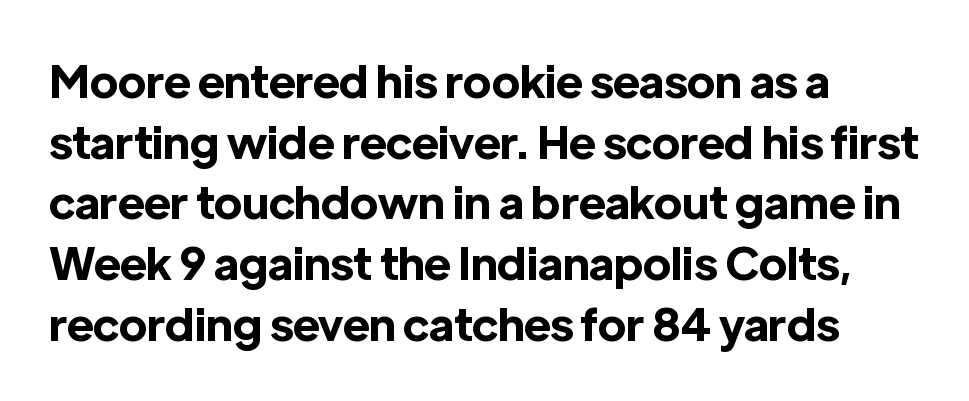
These words are printed bold, with thick strokes throughout. The type family on display is of the sans-serif kind. Do the letters lean? They stand straight. No extra tracking has been applied to these lines. In terms of leading, this rendering sits right in the middle.
